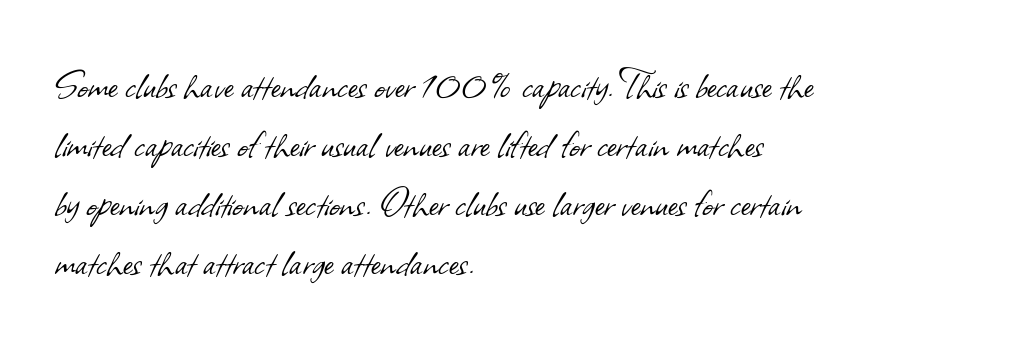
The image shows 46 px light sans-serif type; set left-aligned, normal line spacing (1.28x), normal letter spacing, not underlined; low stroke contrast and a small x-height.
